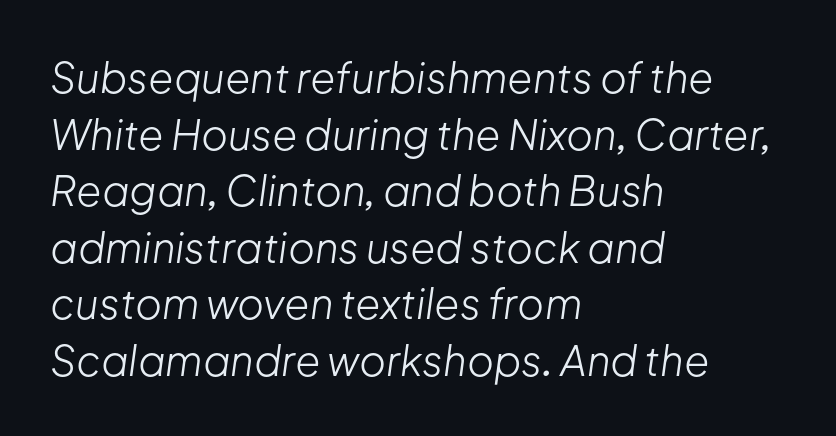
The image shows 41 px light type, italic (leaning right); set left-aligned, normal line spacing (1.38x), normal letter spacing, not underlined; low stroke contrast and a medium x-height.
